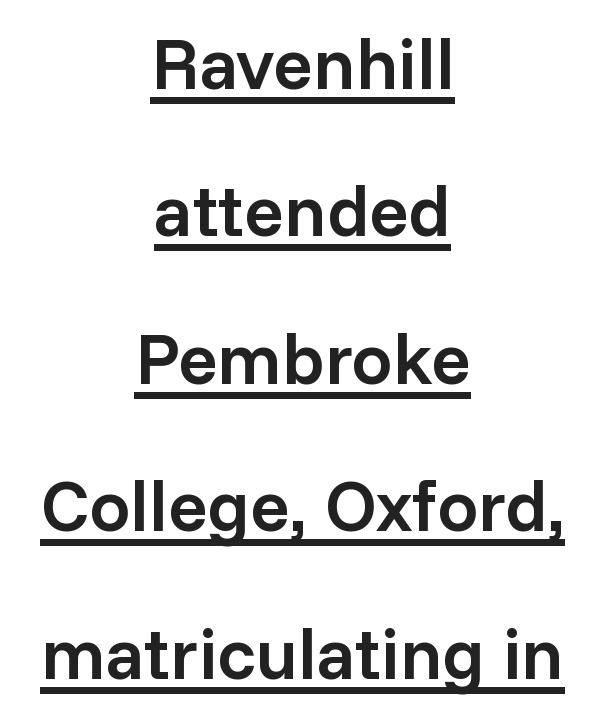
{"serif": "no", "italic": "no", "bold": "semi", "weight": "semibold", "width": "normal", "stroke_contrast": "low", "x_height": "medium", "monospaced": "no", "underline": "yes", "align": "center", "line_spacing": "loose", "line_spacing_ratio": 2.02, "letter_spacing": "normal", "letter_spacing_em": 0.0, "glyph_px": 73}
